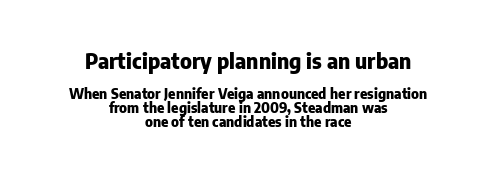
The image shows 21 px bold type, upright; set centered, tight line spacing (0.98x), normal letter spacing, not underlined; the first (top) block is 1.5x larger.
